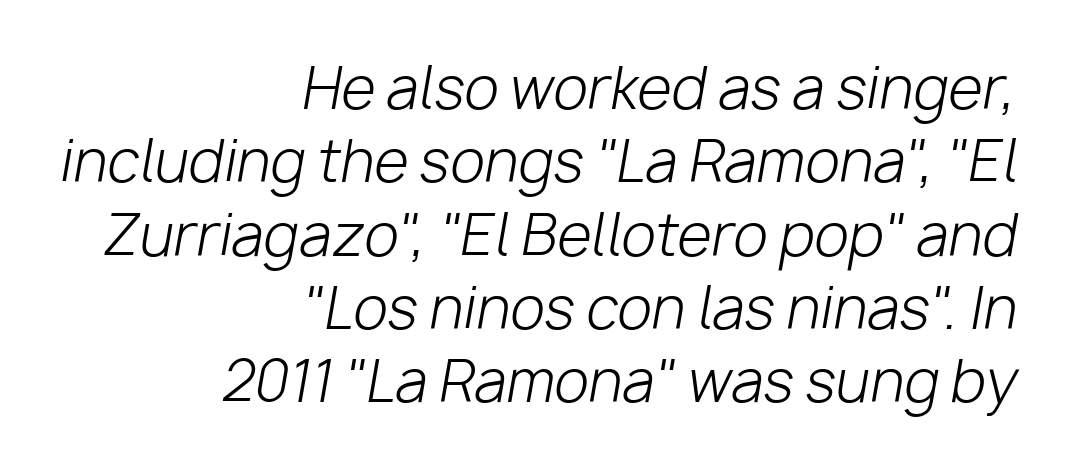
Q: Is the text bold? A: No.
Q: Is the text italic (slanted)? A: Yes, it leans right by about 10 degrees.
Q: Is the text underlined? A: No.
Q: How is the paragraph aligned? A: Right-aligned.
Q: Is the spacing between letters normal or unusually wide? A: Normal.
Q: Is the spacing between lines tight, normal or loose? A: Normal.
Q: Width (condensed, normal, or wide)? A: Normal.
Q: Stroke contrast? A: Low.
Q: x-height? A: Medium.
Q: Monospaced? A: No.
